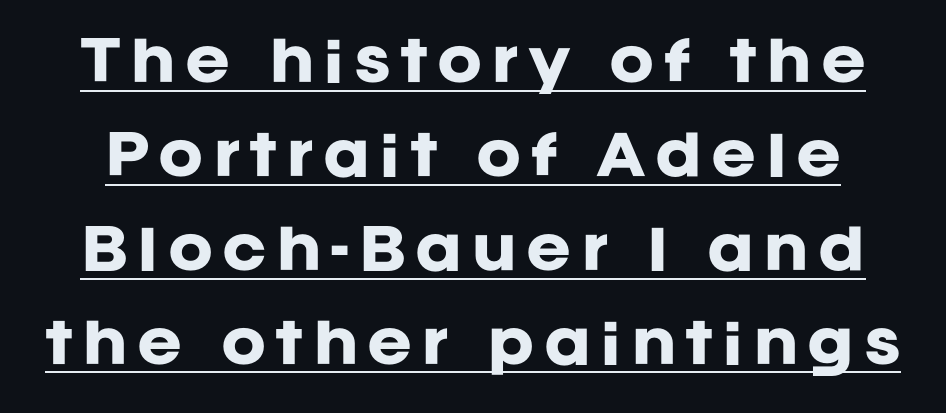
Q: Is the text bold? A: Yes.
Q: Is the text italic (slanted)? A: No, it is upright.
Q: Is the typeface a serif or a sans-serif typeface? A: Sans-serif.
Q: Is the text underlined? A: Yes.
Q: Width (condensed, normal, or wide)? A: Normal.
Q: Stroke contrast? A: Low.
Q: x-height? A: Large.
Q: Monospaced? A: No.
